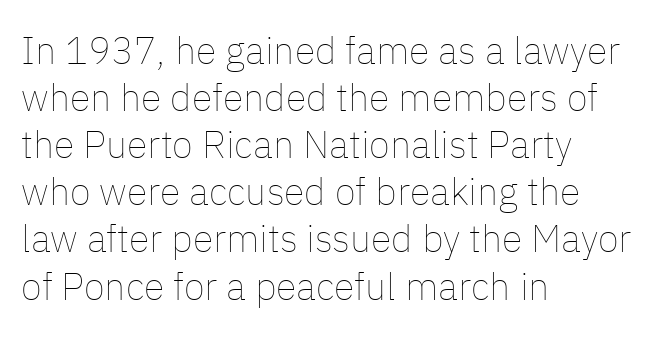
{"italic": "no", "bold": "no", "weight": "thin", "width": "normal", "stroke_contrast": "low", "x_height": "medium", "monospaced": "no", "underline": "no", "align": "left", "line_spacing_ratio": 1.24, "letter_spacing": "normal", "letter_spacing_em": 0.0, "glyph_px": 38}
